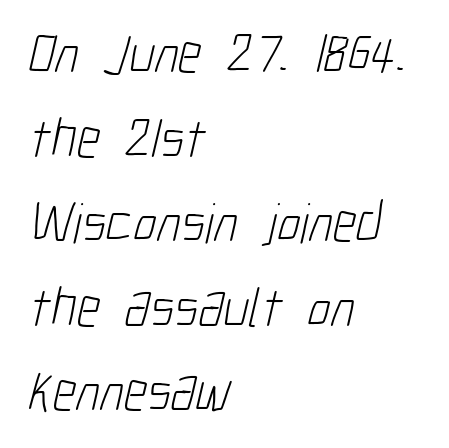
Q: Is the text bold? A: No.
Q: Is the typeface a serif or a sans-serif typeface? A: Sans-serif.
Q: Is the text underlined? A: No.
Q: How is the paragraph aligned? A: Left-aligned.
Q: Is the spacing between letters normal or unusually wide? A: Normal.
Q: Is the spacing between lines tight, normal or loose? A: Normal.
Q: Width (condensed, normal, or wide)? A: Condensed.
Q: Stroke contrast? A: Low.
Q: x-height? A: Medium.
Q: Monospaced? A: No.
